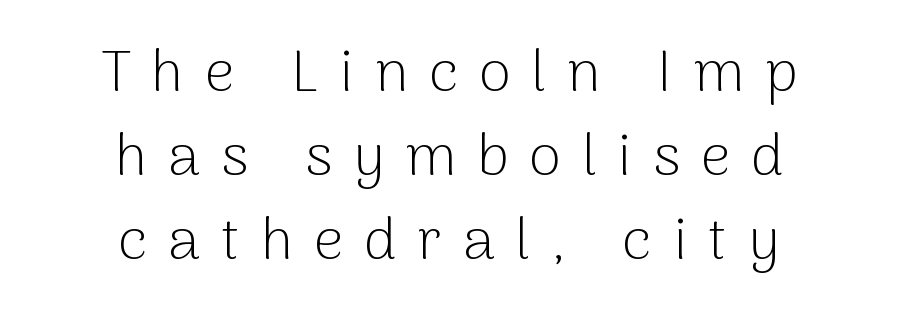
{"serif": "no", "italic": "no", "bold": "no", "weight": "light", "width": "normal", "stroke_contrast": "low", "x_height": "medium", "monospaced": "no", "underline": "no", "align": "center", "line_spacing": "normal", "line_spacing_ratio": 1.42, "letter_spacing": "wide", "letter_spacing_em": 0.35, "glyph_px": 59}
